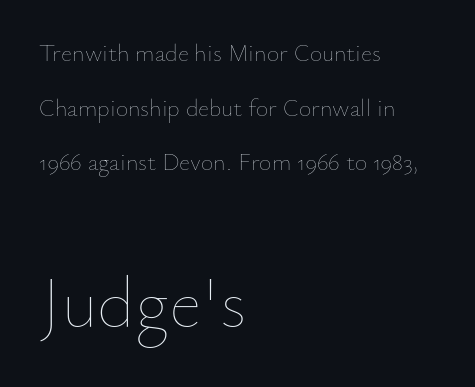
The image shows 72 px thin type, upright; set left-aligned, loose line spacing (2.28x), normal letter spacing, not underlined; the second (bottom) block is 3.0x larger; low stroke contrast and a small x-height.
